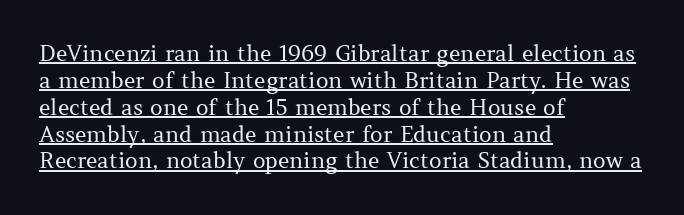
Q: Is the text bold? A: No.
Q: Is the text italic (slanted)? A: No, it is upright.
Q: Is the text underlined? A: Yes.
Q: How is the paragraph aligned? A: Left-aligned.
Q: Is the spacing between letters normal or unusually wide? A: Normal.
